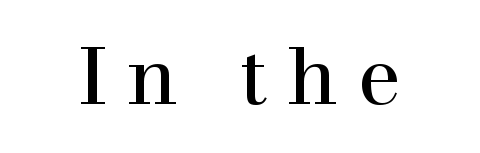
Q: Is the text bold? A: No.
Q: Is the text italic (slanted)? A: No, it is upright.
Q: Is the typeface a serif or a sans-serif typeface? A: Serif.
Q: Is the text underlined? A: No.
Q: Is the spacing between letters normal or unusually wide? A: Unusually wide.
Q: Width (condensed, normal, or wide)? A: Normal.
Q: Stroke contrast? A: High.
Q: x-height? A: Medium.
Q: Monospaced? A: No.
